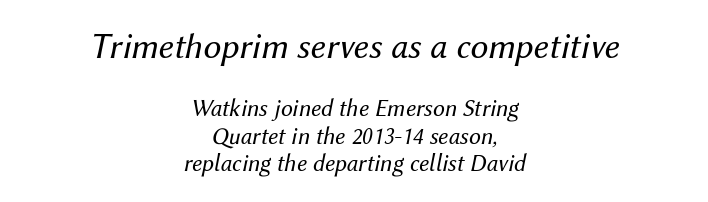
{"italic": "yes", "lean": "right", "slant_degrees": 12, "bold": "no", "weight": "regular", "width": "normal", "stroke_contrast": "medium", "x_height": "medium", "monospaced": "no", "underline": "no", "align": "center", "line_spacing": "tight", "line_spacing_ratio": 1.13, "letter_spacing": "normal", "letter_spacing_em": 0.0, "larger_block": "first", "size_ratio": 1.5, "glyph_px": 36}
